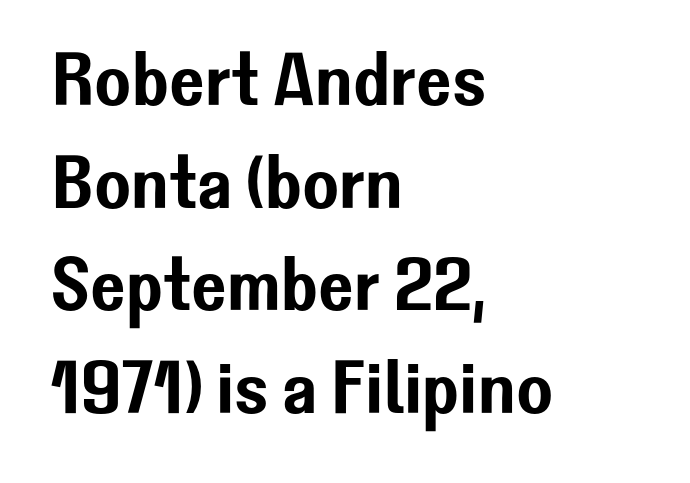
Q: Is the text italic (slanted)? A: No, it is upright.
Q: Is the typeface a serif or a sans-serif typeface? A: Sans-serif.
Q: Is the text underlined? A: No.
Q: How is the paragraph aligned? A: Left-aligned.
Q: Is the spacing between letters normal or unusually wide? A: Normal.
Q: Is the spacing between lines tight, normal or loose? A: Normal.
Q: Width (condensed, normal, or wide)? A: Normal.
Q: Stroke contrast? A: Low.
Q: x-height? A: Medium.
Q: Monospaced? A: No.
